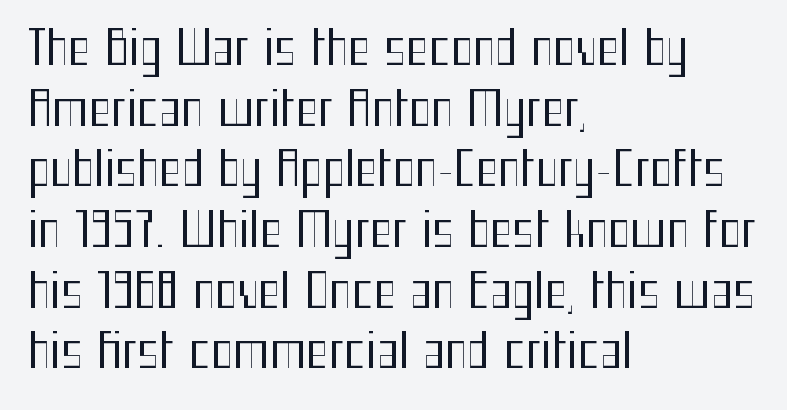
The image shows 47 px regular-weight, condensed sans-serif type, upright; set left-aligned, normal line spacing (1.29x), normal letter spacing, not underlined; medium stroke contrast and a medium x-height.
